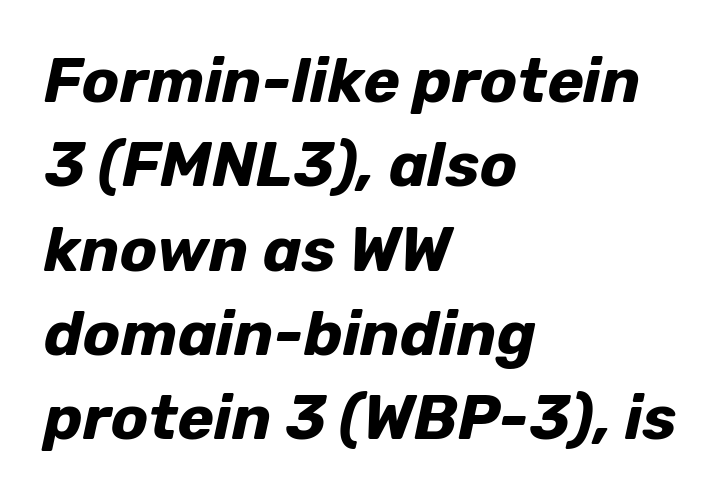
{"italic": "yes", "lean": "right", "slant_degrees": 12, "bold": "yes", "weight": "bold", "width": "normal", "stroke_contrast": "low", "x_height": "medium", "monospaced": "no", "underline": "no", "align": "left", "line_spacing": "normal", "line_spacing_ratio": 1.36, "letter_spacing": "normal", "letter_spacing_em": 0.0, "glyph_px": 62}
